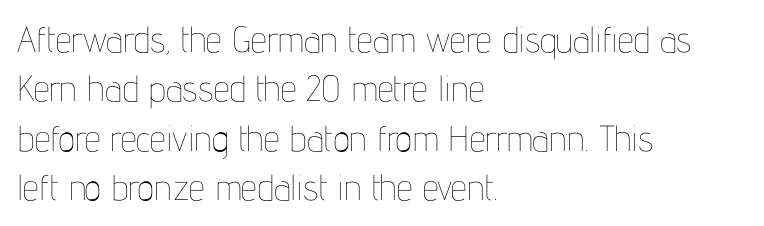
{"italic": "no", "bold": "no", "weight": "thin", "width": "condensed", "stroke_contrast": "low", "x_height": "medium", "monospaced": "no", "underline": "no", "align": "left", "line_spacing": "normal", "line_spacing_ratio": 1.37, "letter_spacing": "normal", "letter_spacing_em": 0.0, "glyph_px": 36}
